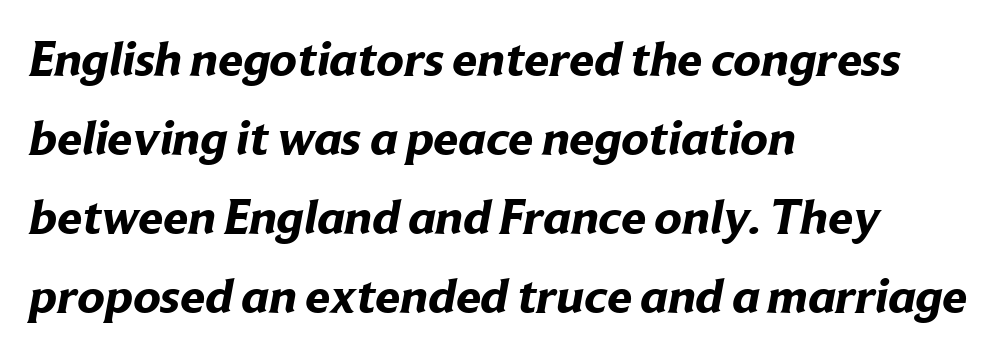
{"serif": "no", "bold": "yes", "weight": "bold", "width": "normal", "stroke_contrast": "low", "x_height": "medium", "monospaced": "no", "underline": "no", "align": "left", "line_spacing": "normal", "line_spacing_ratio": 1.58, "letter_spacing": "normal", "letter_spacing_em": 0.0, "glyph_px": 50}
